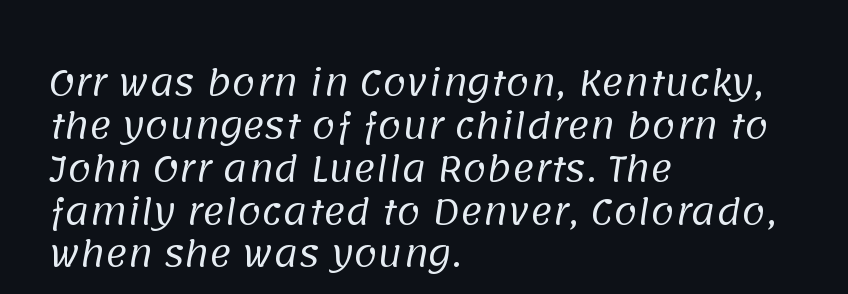
Any mark beneath the type? The region is blank. The letters advance in unequal steps, a hallmark of proportional type. Between one letter and the next there's only the usual sliver of space. Weight: not bold — regular or lighter. Does the type have serifs? No, each stem ends abruptly. Baseline-to-baseline distance is the conventional proportion of letter height.
